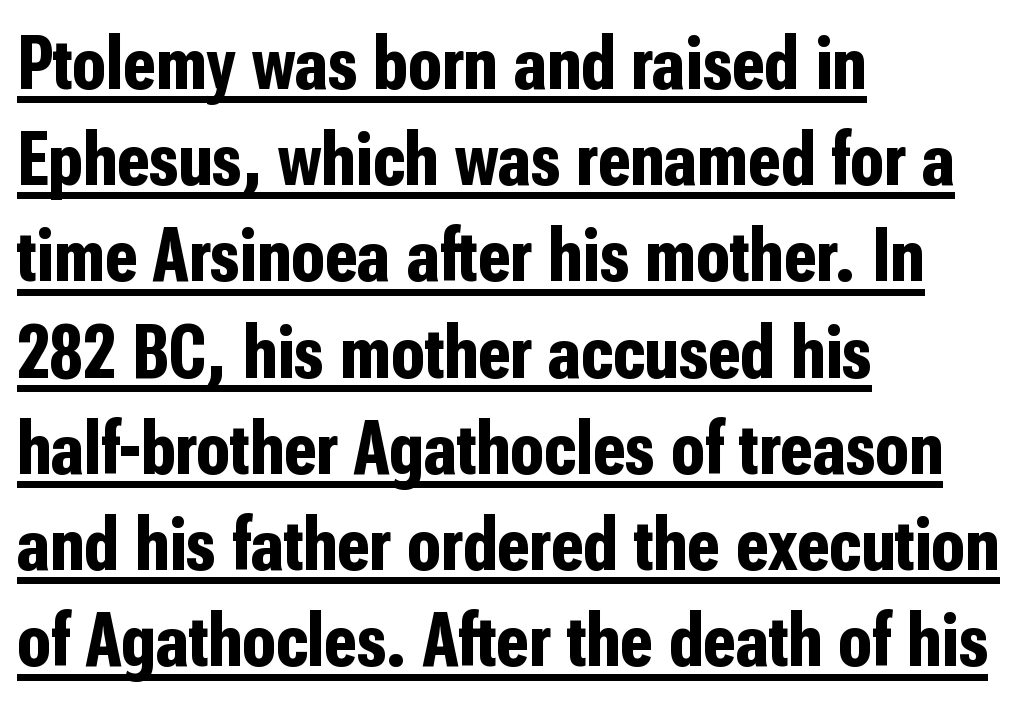
Spacing verdict: proportional, widths tailored to each character. Heft: maximum for text — a bold. Beneath each row of characters lies a ruled line. You could call the tracking neutral — neither tight nor loose. The font's upright variant was chosen for this text. Evenly set lines give the paragraph a standard silhouette.
